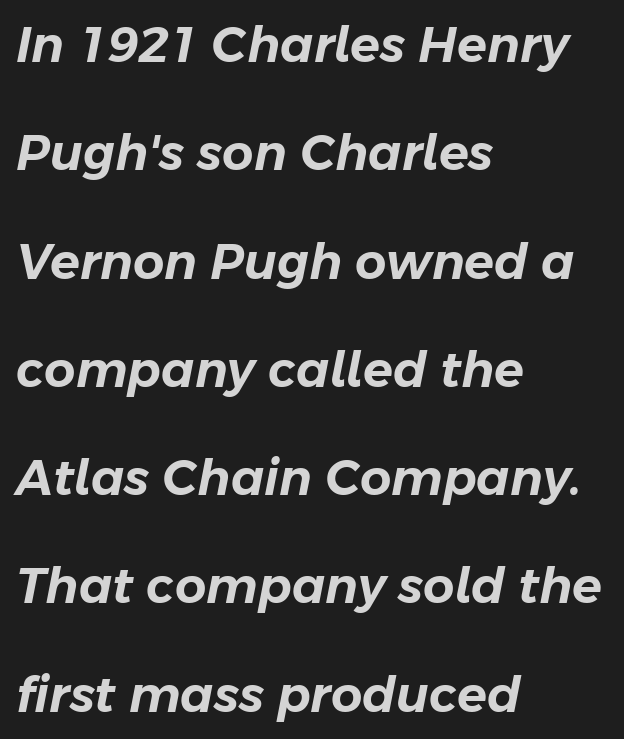
Look at the tracking — it's just the regular setting, nothing added. The letters are slanted; this is an italic face. The lines are spread far apart with generous leading. Line starts are locked; line ends wander.
